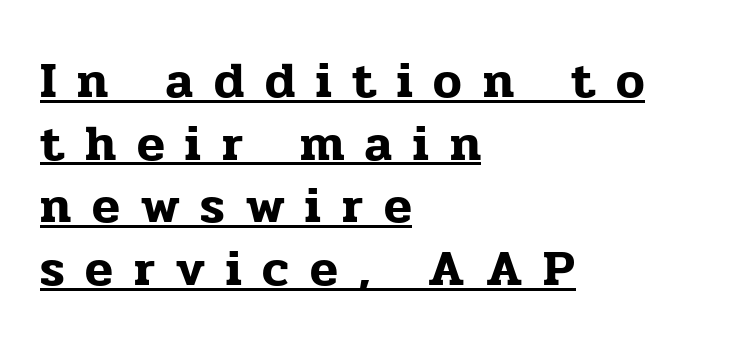
Inter-character spacing is expanded well beyond the font's built-in metrics. Short and long lines alike share a common starting point at left. Descenders here cross a horizontal rule under the line. The designer went with a serif here, giving each stem small feet. The face used here is proportionally spaced, like ordinary book or web type. Does the lettering tilt? It doesn't — this is upright.
